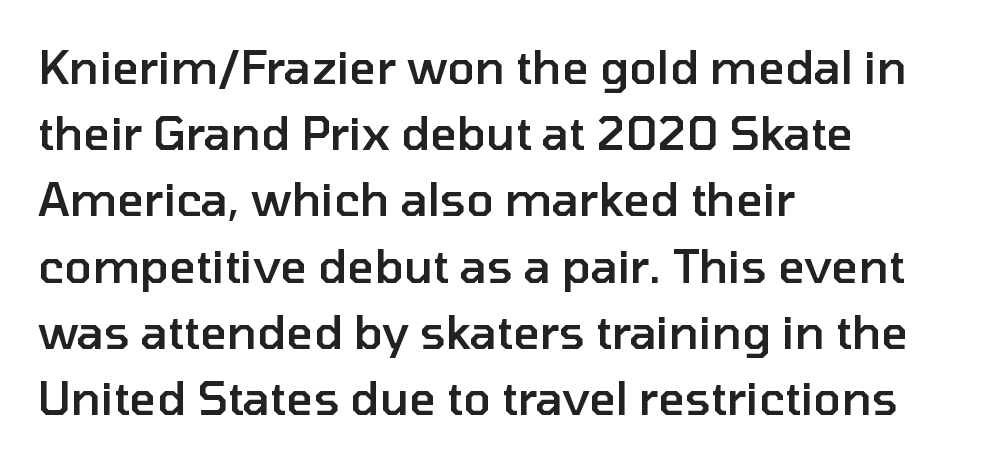
{"serif": "no", "italic": "no", "bold": "semi", "weight": "semibold", "width": "normal", "stroke_contrast": "low", "x_height": "medium", "monospaced": "no", "underline": "no", "align": "left", "line_spacing": "normal", "line_spacing_ratio": 1.44, "letter_spacing": "normal", "letter_spacing_em": 0.0, "glyph_px": 46}
